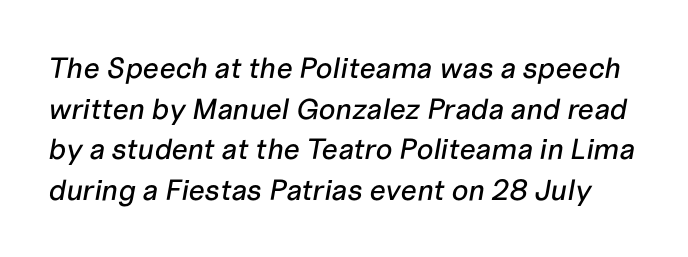
A typesetter would call this leading conventional body-copy spacing. The letters sit at their default tracking, neither squeezed nor spread. Character widths vary here, with narrow letters taking less room than wide ones. Rule under the text: the space is simply empty. Compared with ordinary roman type, these characters are visibly tilted.
